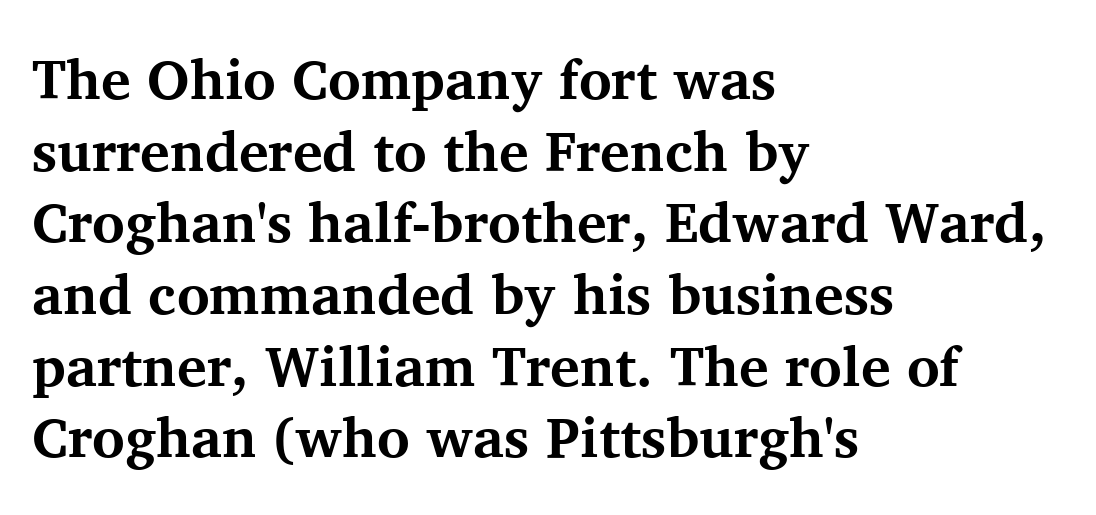
{"serif": "yes", "italic": "no", "bold": "yes", "weight": "bold", "width": "normal", "stroke_contrast": "medium", "x_height": "medium", "monospaced": "no", "underline": "no", "align": "left", "line_spacing": "normal", "line_spacing_ratio": 1.28, "letter_spacing": "normal", "letter_spacing_em": 0.0, "glyph_px": 56}
